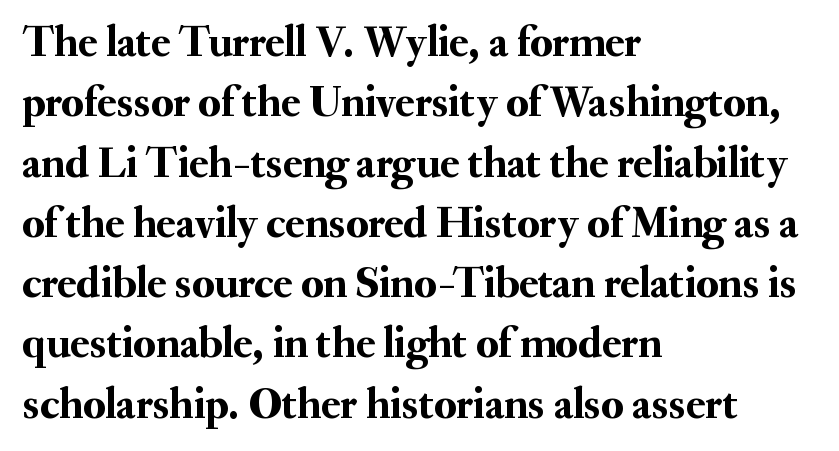
The image shows 44 px serif type, upright; set left-aligned, normal line spacing (1.37x), normal letter spacing, not underlined; medium stroke contrast and a small x-height.
